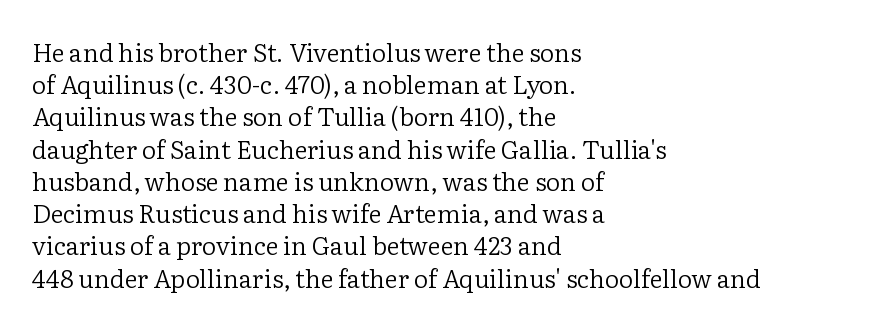
{"italic": "no", "bold": "no", "underline": "no", "align": "left", "line_spacing": "normal", "line_spacing_ratio": 1.29, "letter_spacing": "normal", "letter_spacing_em": 0.0, "glyph_px": 25}
